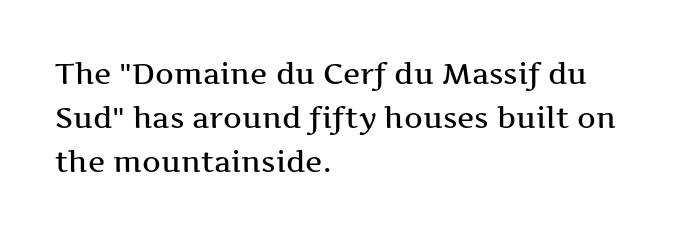
The image shows 29 px wide serif type, upright; set left-aligned, normal line spacing (1.51x), normal letter spacing, not underlined; medium stroke contrast and a medium x-height.
